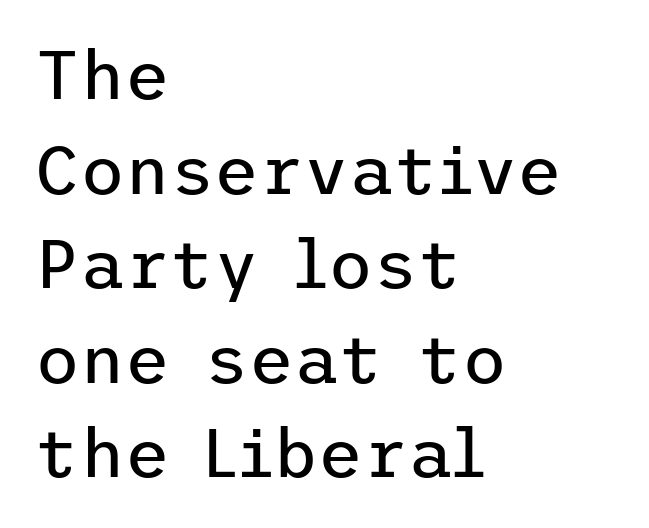
{"serif": "no", "italic": "no", "bold": "no", "weight": "regular", "width": "normal", "stroke_contrast": "low", "x_height": "medium", "underline": "no", "align": "left", "line_spacing": "normal", "line_spacing_ratio": 1.37, "letter_spacing": "normal", "letter_spacing_em": 0.0, "glyph_px": 69}
